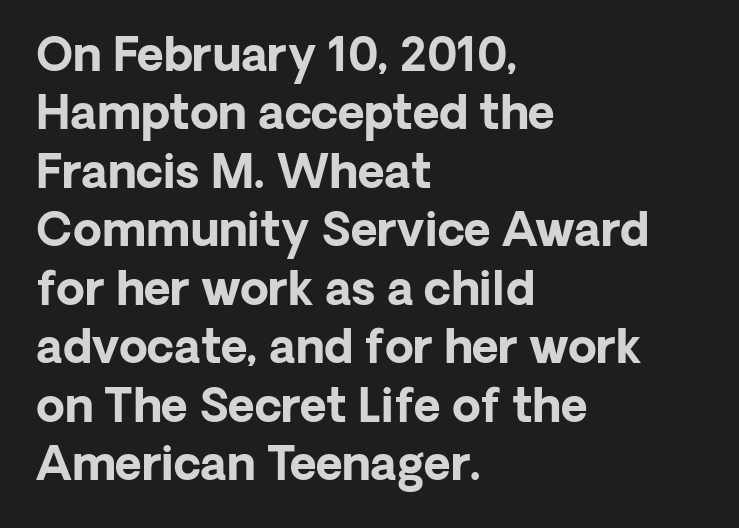
Think of a printed novel: that variable character pitch is what you see here. It's the straight-up-and-down kind of type. The designer left line spacing at the default. Left-aligned paragraph, ragged on the right. The letters are bold, with thick, heavy strokes. The font family rendered here belongs to the sans-serif group.
